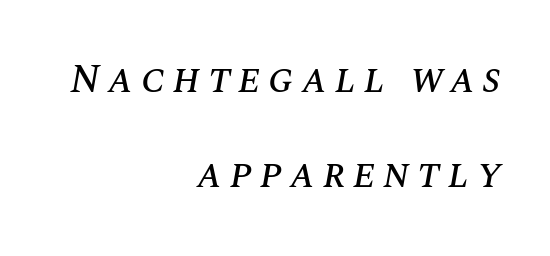
The image shows 40 px text type, italic (leaning right); set right-aligned, loose line spacing (2.38x), not underlined; medium stroke contrast and a large x-height.
